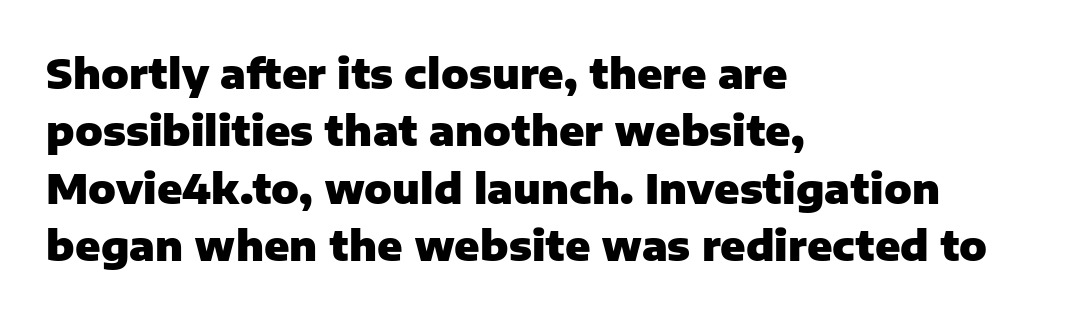
Interline gaps are of average width in this sample. A clean baseline with only descenders dipping below it. How are the letters spaced? Ordinarily, with no added tracking. Varying glyph widths throughout — classic text-font behaviour. This is heavy type, rendered in bold.
